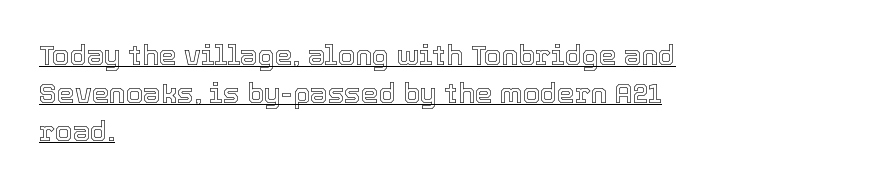
A typesetter would call this proportional, since set widths differ per character. The vertical gap from one line to the next is medium. Observe the ordinary spacing: letters are neighbours, not strangers. The specimen includes a rule beneath the text block's lines.
